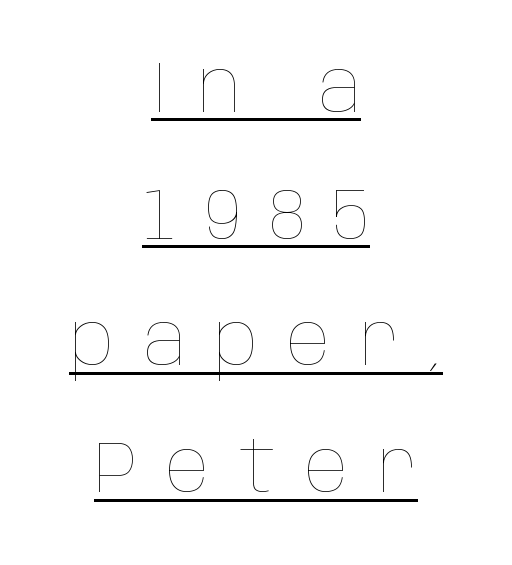
{"italic": "no", "bold": "no", "weight": "thin", "width": "condensed", "stroke_contrast": "low", "x_height": "large", "monospaced": "no", "underline": "yes", "align": "center", "line_spacing_ratio": 1.76, "letter_spacing": "wide", "letter_spacing_em": 0.4, "glyph_px": 72}
